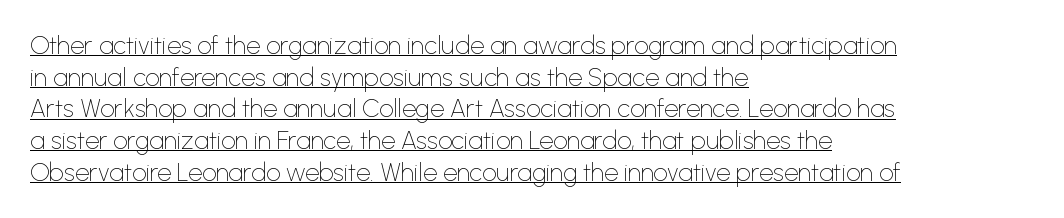
The axis of the letterforms is exactly vertical. A student would call this left alignment; a typographer would say flush left, rag right. Think standard paragraph weight, or any step lighter than that. The passage shown is underscored from start to finish. Default kerning and tracking; the words read as compact shapes.
